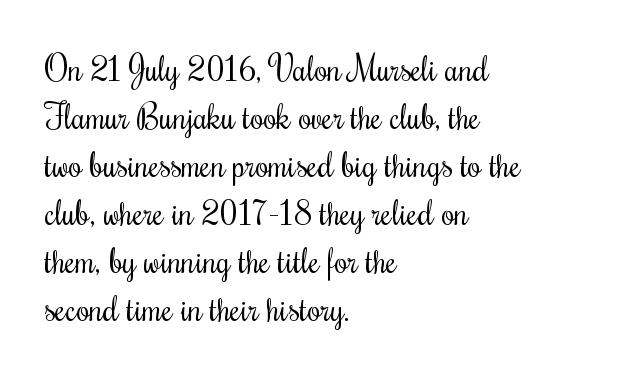
The image shows 34 px regular-weight, condensed type; set left-aligned, normal line spacing (1.41x), normal letter spacing, not underlined; medium stroke contrast and a small x-height.
